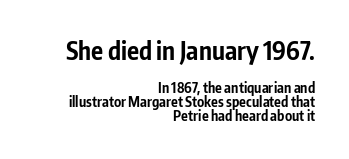
The image shows 25 px bold type, upright; set right-aligned, tight line spacing (0.98x), normal letter spacing, not underlined; the first (top) block is 1.79x larger.
